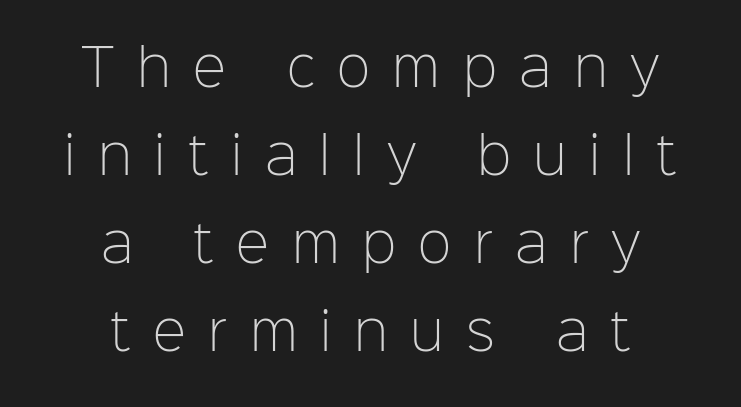
{"serif": "no", "italic": "no", "bold": "no", "weight": "light", "width": "normal", "stroke_contrast": "low", "x_height": "medium", "monospaced": "no", "underline": "no", "align": "center", "line_spacing_ratio": 1.76, "letter_spacing": "wide", "letter_spacing_em": 0.45, "glyph_px": 50}
